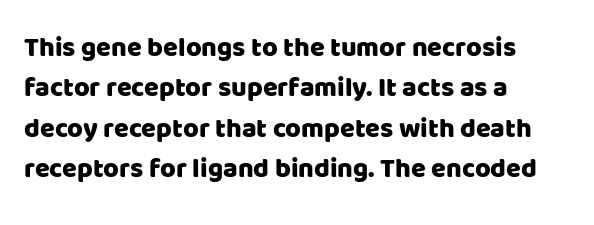
No italicization has been applied; the sample stays upright. This block has exactly the height ordinary leading produces. Students, note that the glyphs here touch the page at normal intervals. Typeset ragged right — the left edge is the straight one.
